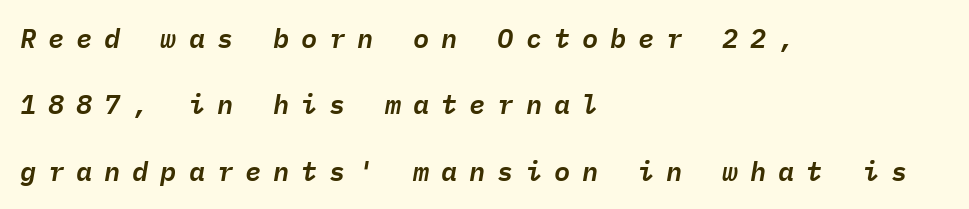
The image shows 27 px text type, italic (leaning right); set left-aligned, loose line spacing (2.46x), unusually wide letter spacing (+0.44 em), not underlined.
